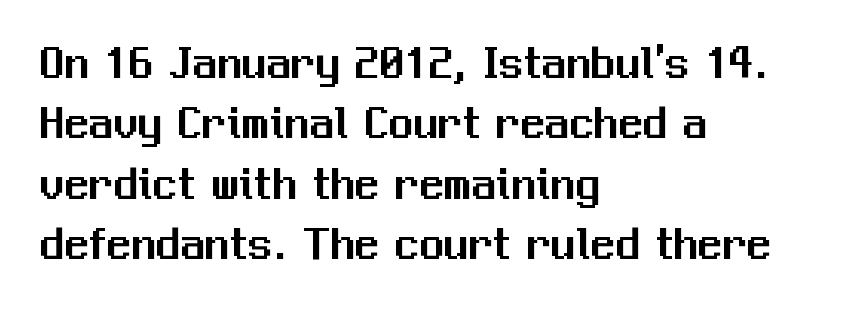
{"serif": "no", "italic": "no", "width": "normal", "stroke_contrast": "medium", "x_height": "medium", "monospaced": "no", "underline": "no", "align": "left", "line_spacing_ratio": 1.23, "letter_spacing": "normal", "letter_spacing_em": 0.0, "glyph_px": 49}
